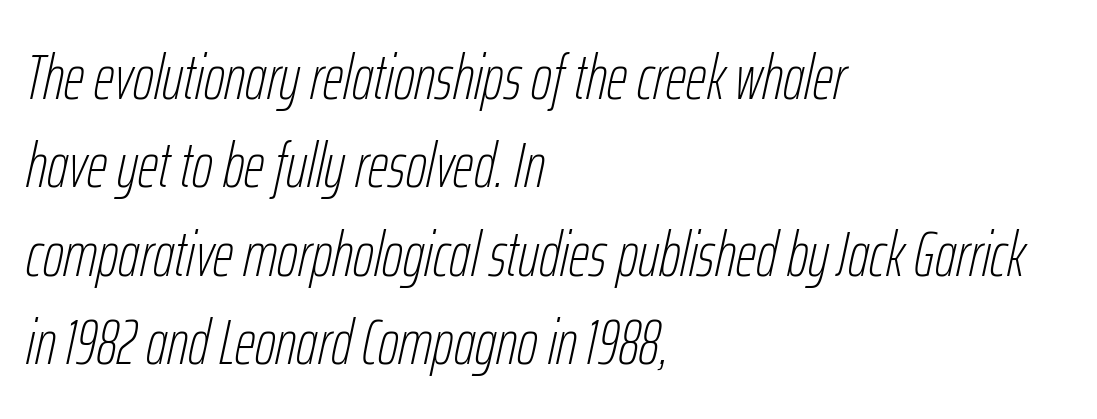
The letters are slanted; this is an italic face. The space beneath each line is pristine and unruled. Observe the ordinary spacing: letters are neighbours, not strangers. Stroke thickness stays within the range of a standard reading face or lighter. The designer left line spacing at the default. The face used here is proportionally spaced, like ordinary book or web type.
